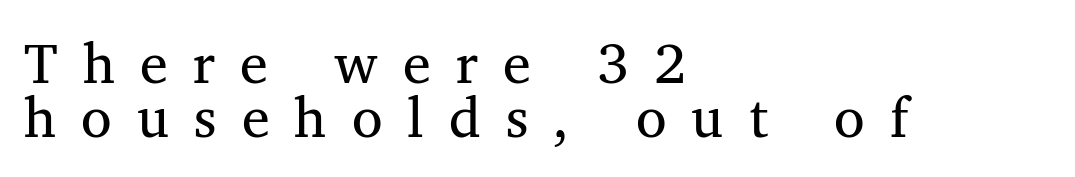
In terms of letterform style, serifs are clearly present. The font sits on the lighter half of the weight spectrum, regular included. Closely set lines give the paragraph a compact silhouette. The lines in this sample share a left origin and differ only in where they stop. Nope, not italic — everything's standing straight.
